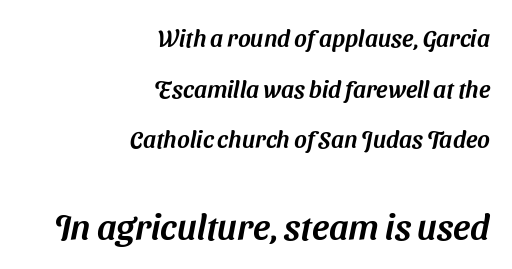
The image shows 36 px sans-serif type; set right-aligned, loose line spacing (2.11x), normal letter spacing, not underlined; the second (bottom) block is 1.5x larger; medium stroke contrast and a medium x-height.
